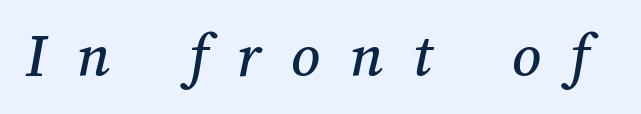
The image shows 63 px text type; set unusually wide letter spacing (+0.47 em), not underlined; medium stroke contrast and a medium x-height.
